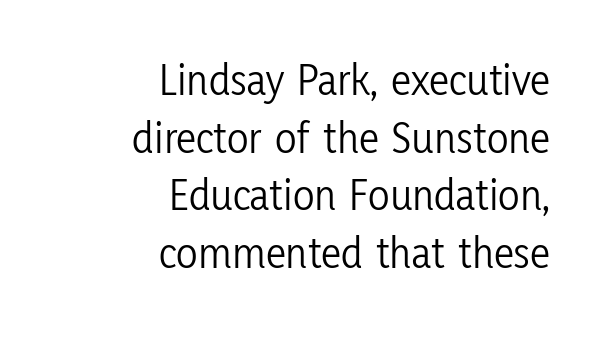
Q: Is the text bold? A: No.
Q: Is the text italic (slanted)? A: No, it is upright.
Q: Is the typeface a serif or a sans-serif typeface? A: Sans-serif.
Q: Is the text underlined? A: No.
Q: How is the paragraph aligned? A: Right-aligned.
Q: Is the spacing between letters normal or unusually wide? A: Normal.
Q: Is the spacing between lines tight, normal or loose? A: Normal.
Q: Width (condensed, normal, or wide)? A: Condensed.
Q: Stroke contrast? A: Low.
Q: x-height? A: Medium.
Q: Monospaced? A: No.
